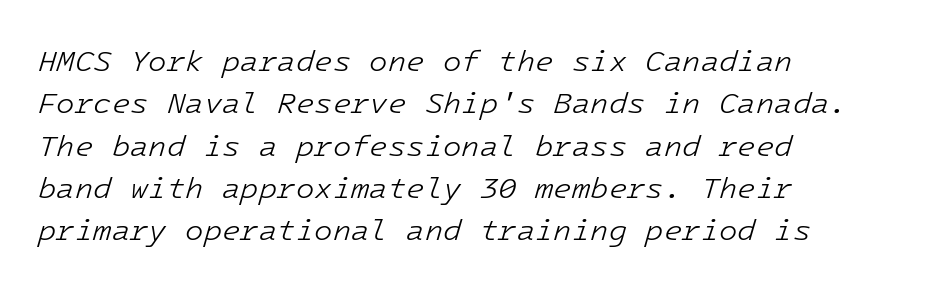
{"italic": "yes", "lean": "right", "slant_degrees": 16, "bold": "no", "weight": "light", "width": "normal", "stroke_contrast": "low", "x_height": "medium", "underline": "no", "align": "left", "line_spacing": "normal", "line_spacing_ratio": 1.41, "letter_spacing": "normal", "letter_spacing_em": 0.0, "glyph_px": 30}
